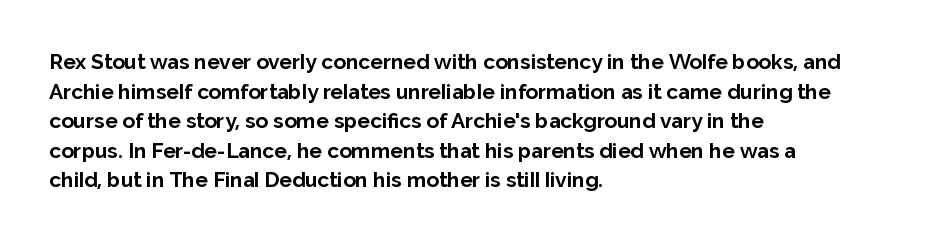
The vertical gap from one line to the next is medium. Beneath every word, the page is bare. Nothing unusual about the tracking: characters are spaced as the font intends. Its strokes are broad and dark, the hallmark of bold type. This sample uses an upright cut, with every glyph sitting square on the baseline. If you drew a ruler down the left edge, every line would touch it.
